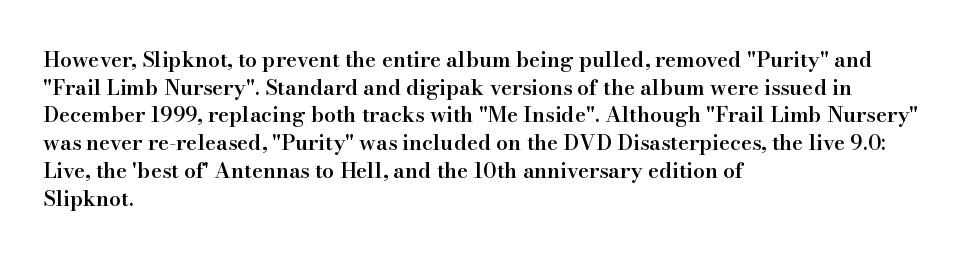
{"italic": "no", "bold": "semi", "underline": "no", "align": "left", "line_spacing": "normal", "line_spacing_ratio": 1.32, "letter_spacing": "normal", "letter_spacing_em": 0.0, "glyph_px": 21}
